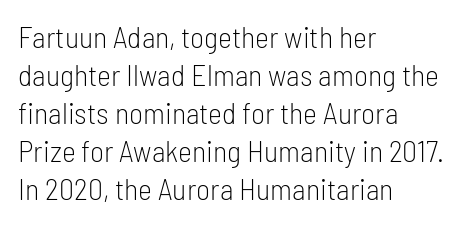
The image shows 30 px light, condensed sans-serif type, upright; set left-aligned, normal line spacing (1.27x), normal letter spacing, not underlined; low stroke contrast and a medium x-height.
